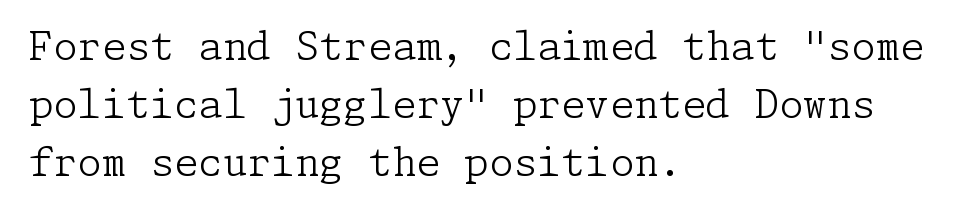
The image shows 39 px light serif type, upright; set left-aligned, normal line spacing (1.49x), normal letter spacing, not underlined; low stroke contrast and a medium x-height.
